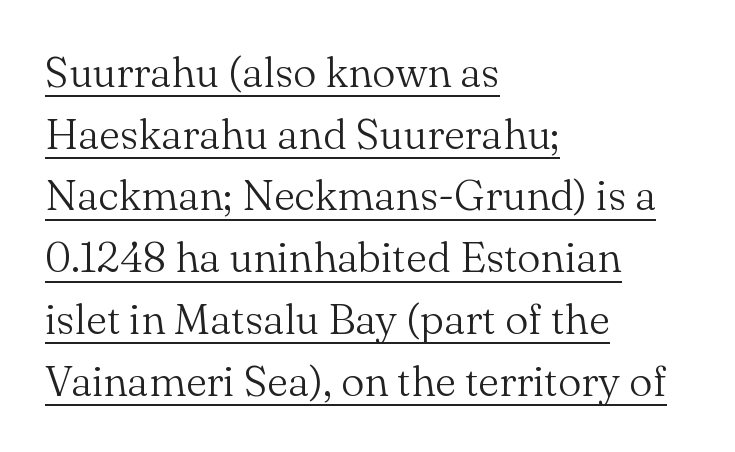
{"serif": "yes", "italic": "no", "bold": "no", "weight": "light", "width": "normal", "stroke_contrast": "medium", "x_height": "small", "monospaced": "no", "underline": "yes", "align": "left", "line_spacing": "normal", "line_spacing_ratio": 1.47, "letter_spacing": "normal", "letter_spacing_em": 0.0, "glyph_px": 42}
